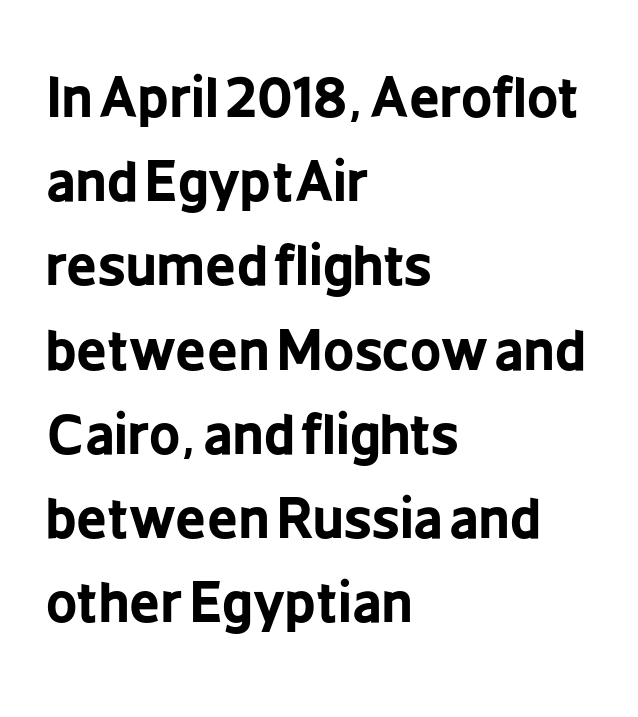
{"serif": "no", "italic": "no", "bold": "yes", "weight": "bold", "width": "condensed", "stroke_contrast": "low", "x_height": "medium", "monospaced": "no", "underline": "no", "align": "left", "line_spacing": "normal", "line_spacing_ratio": 1.56, "letter_spacing": "normal", "letter_spacing_em": 0.0, "glyph_px": 54}
